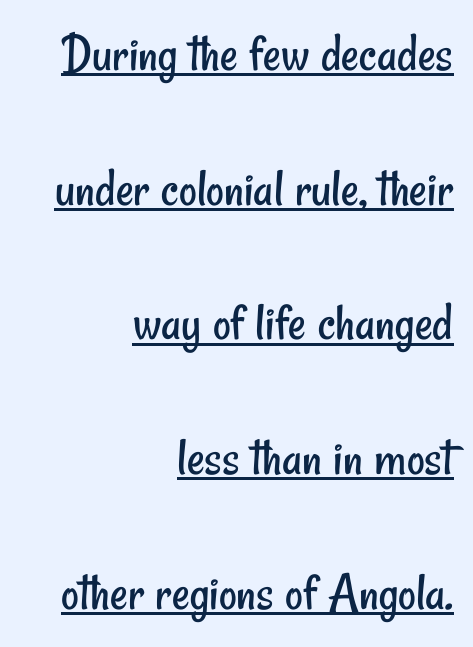
What decoration does the sample have? An underline. The rendering uses a large line-height, opening up the rows. All the whitespace from short lines collects on the left. You could not count columns in this text — the font is proportionally spaced.
